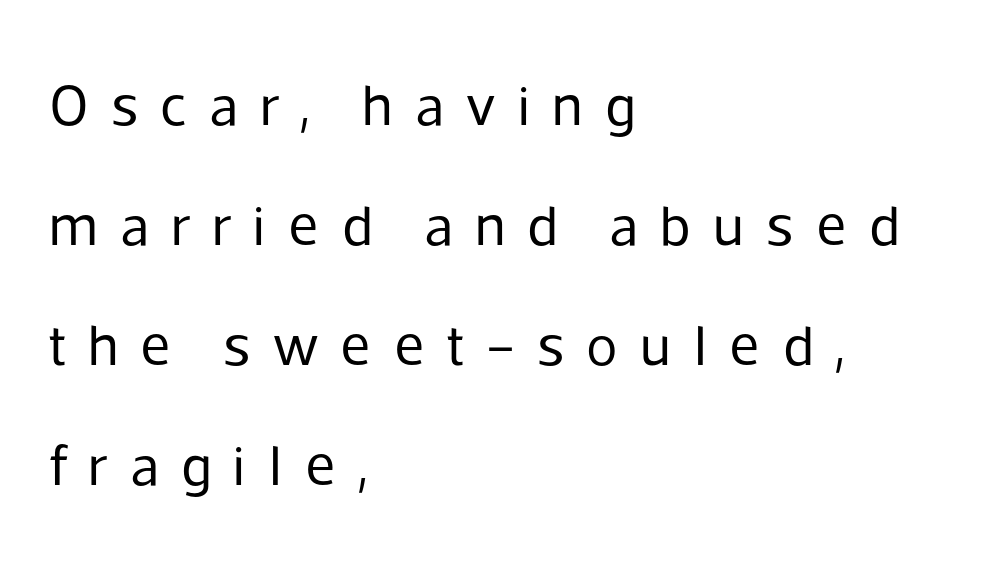
{"serif": "no", "italic": "no", "bold": "no", "weight": "regular", "width": "normal", "stroke_contrast": "low", "x_height": "medium", "monospaced": "no", "underline": "no", "align": "left", "line_spacing": "loose", "line_spacing_ratio": 2.07, "letter_spacing": "wide", "letter_spacing_em": 0.38, "glyph_px": 58}
